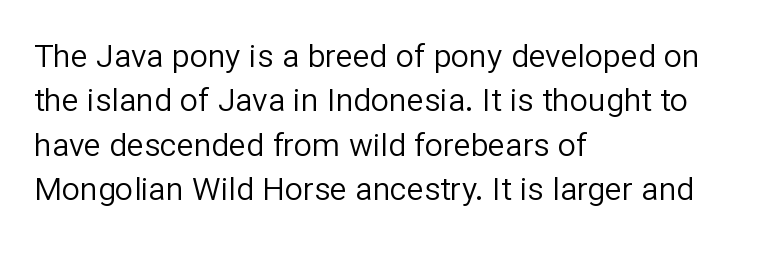
{"serif": "no", "italic": "no", "bold": "no", "weight": "regular", "width": "normal", "stroke_contrast": "low", "x_height": "medium", "monospaced": "no", "underline": "no", "align": "left", "line_spacing": "normal", "line_spacing_ratio": 1.39, "letter_spacing": "normal", "letter_spacing_em": 0.0, "glyph_px": 32}
